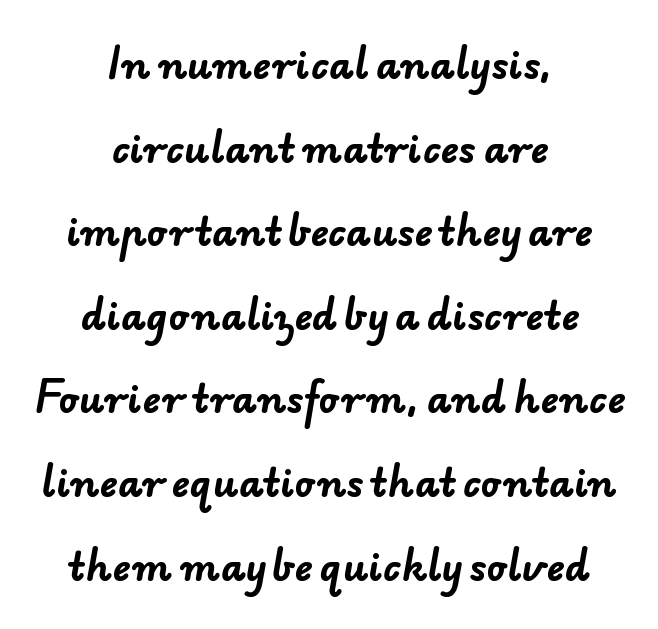
Q: Is the text bold? A: Yes.
Q: Is the typeface a serif or a sans-serif typeface? A: Sans-serif.
Q: Is the text underlined? A: No.
Q: How is the paragraph aligned? A: Centered.
Q: Is the spacing between letters normal or unusually wide? A: Normal.
Q: Is the spacing between lines tight, normal or loose? A: Loose.
Q: Width (condensed, normal, or wide)? A: Normal.
Q: Stroke contrast? A: Low.
Q: x-height? A: Small.
Q: Monospaced? A: No.
